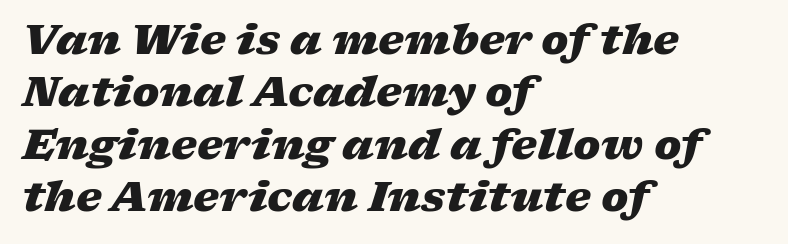
The image shows 41 px heavy, wide type, italic (leaning right); set left-aligned, normal line spacing (1.28x), normal letter spacing, not underlined; low stroke contrast and a medium x-height.
